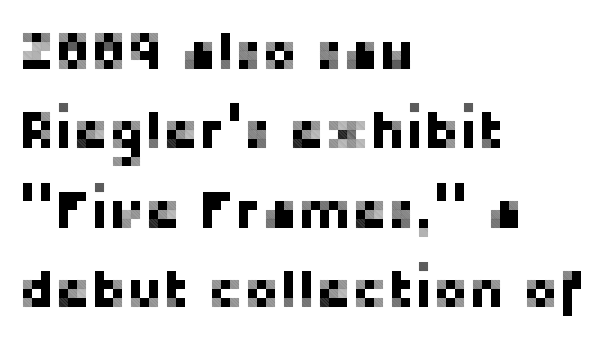
Q: Is the text italic (slanted)? A: No, it is upright.
Q: Is the typeface a serif or a sans-serif typeface? A: Sans-serif.
Q: Is the text underlined? A: No.
Q: How is the paragraph aligned? A: Left-aligned.
Q: Is the spacing between letters normal or unusually wide? A: Normal.
Q: Is the spacing between lines tight, normal or loose? A: Normal.
Q: Width (condensed, normal, or wide)? A: Normal.
Q: Stroke contrast? A: Low.
Q: x-height? A: Medium.
Q: Monospaced? A: No.
